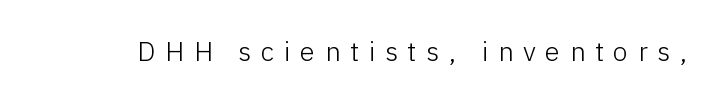
The image shows 27 px text type, upright; set unusually wide letter spacing (+0.36 em), not underlined.
